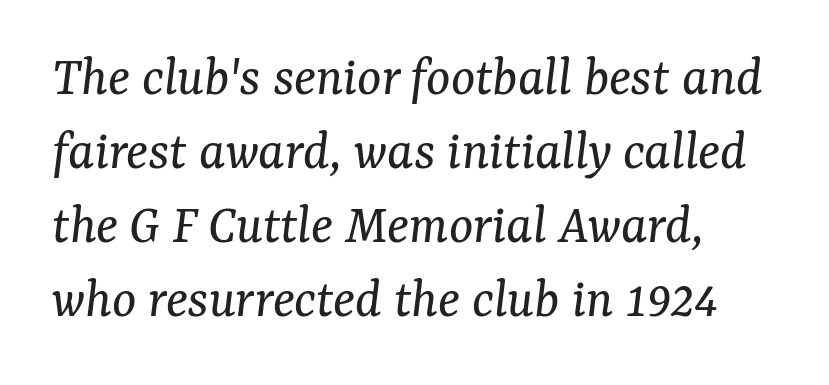
The image shows 57 px regular-weight serif type, italic (leaning right); set normal line spacing (1.3x), normal letter spacing, not underlined; medium stroke contrast and a medium x-height.
